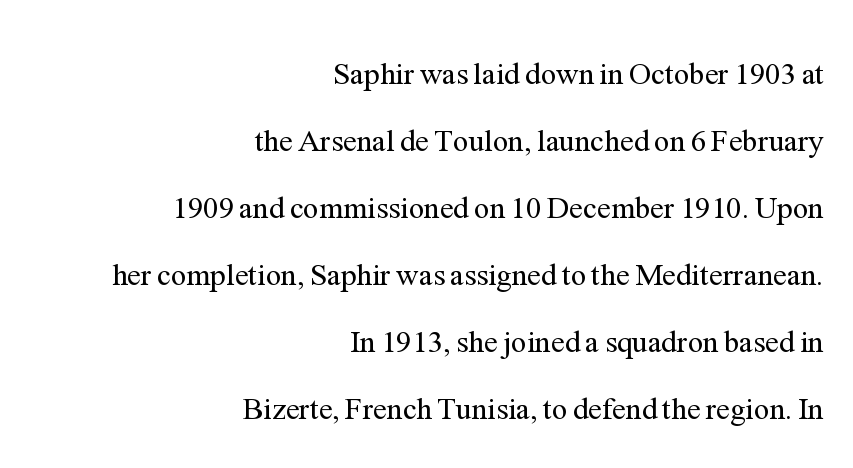
The image shows 31 px regular-weight serif type, upright; set right-aligned, loose line spacing (2.16x), normal letter spacing, not underlined; medium stroke contrast and a medium x-height.
